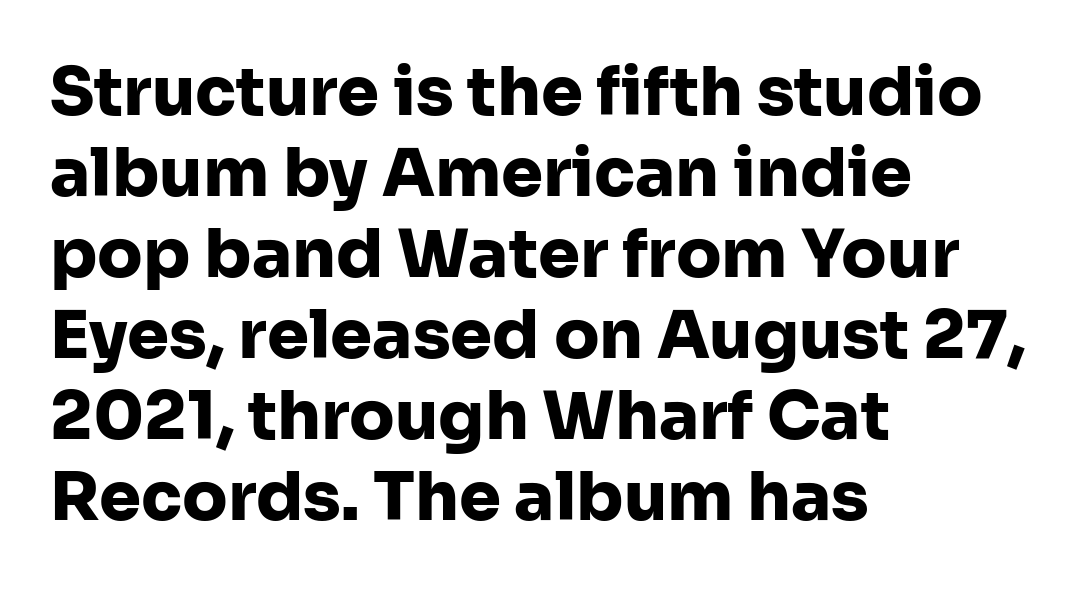
{"serif": "no", "italic": "no", "bold": "yes", "weight": "heavy", "width": "normal", "stroke_contrast": "low", "x_height": "medium", "monospaced": "no", "underline": "no", "align": "left", "line_spacing_ratio": 1.21, "letter_spacing": "normal", "letter_spacing_em": 0.0, "glyph_px": 67}
